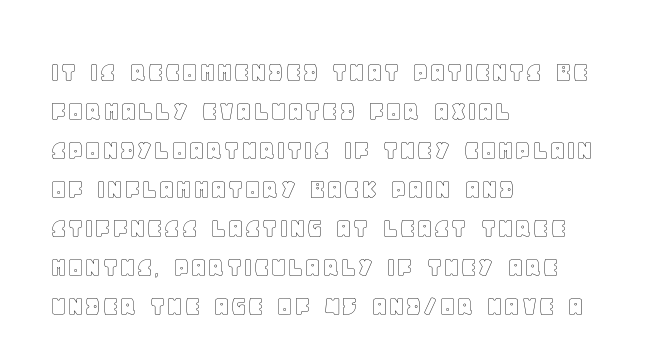
The vertical gap from one line to the next is medium. This rendering features lettering with no underline. Think of a printed novel: that variable character pitch is what you see here. A typesetter would call this zero additional tracking. The font's upright variant was chosen for this text. The typesetter chose a ragged-right arrangement here.
